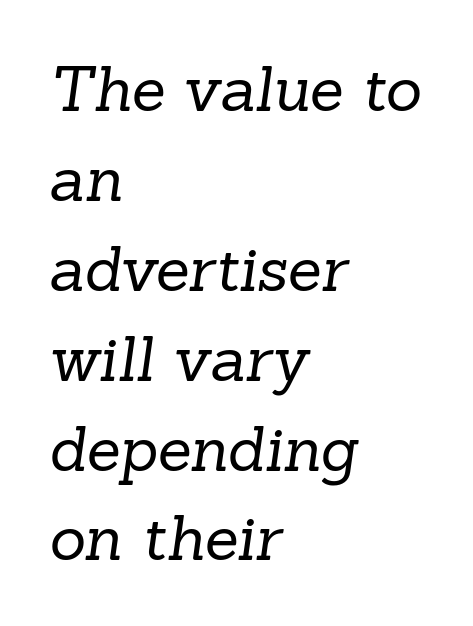
{"serif": "yes", "bold": "no", "weight": "regular", "width": "normal", "stroke_contrast": "low", "x_height": "medium", "monospaced": "no", "underline": "no", "align": "left", "line_spacing": "normal", "line_spacing_ratio": 1.45, "letter_spacing": "normal", "letter_spacing_em": 0.0, "glyph_px": 62}
